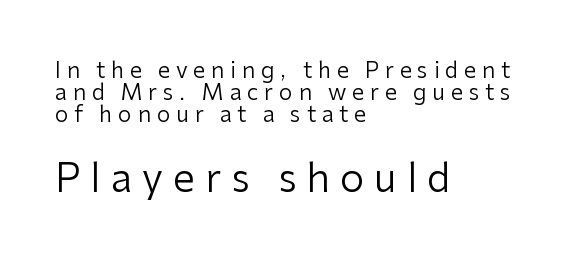
{"serif": "no", "italic": "no", "bold": "no", "weight": "regular", "width": "normal", "stroke_contrast": "low", "x_height": "medium", "monospaced": "no", "underline": "no", "align": "left", "line_spacing": "tight", "line_spacing_ratio": 0.99, "letter_spacing": "wide", "letter_spacing_em": 0.26, "larger_block": "second", "size_ratio": 1.77, "glyph_px": 39}
